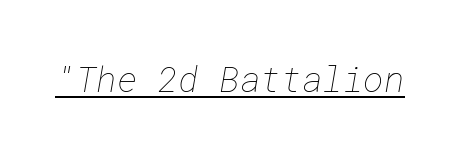
Q: Is the text bold? A: No.
Q: Is the text underlined? A: Yes.
Q: Is the spacing between letters normal or unusually wide? A: Normal.
Q: Width (condensed, normal, or wide)? A: Normal.
Q: Stroke contrast? A: Low.
Q: x-height? A: Medium.
